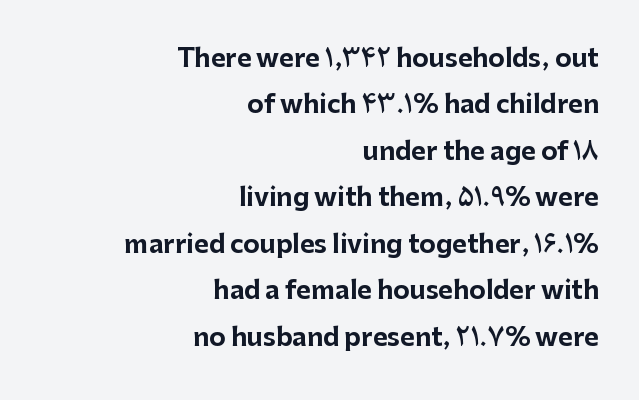
You'd pick this weight for a headline — it's a proper bold. The zone under the glyphs is completely vacant. A typesetter would call this zero additional tracking. Casual observation: everything's shoved over to the right.
